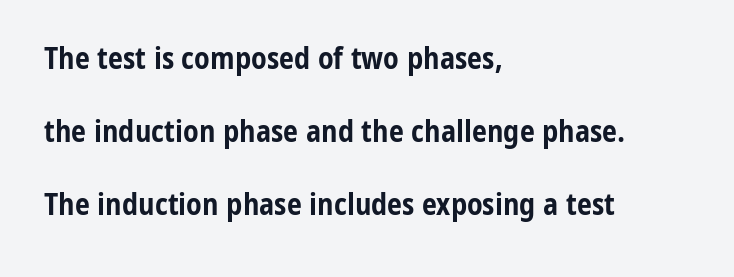
Q: Is the text bold? A: Yes.
Q: Is the text italic (slanted)? A: No, it is upright.
Q: Is the typeface a serif or a sans-serif typeface? A: Sans-serif.
Q: Is the text underlined? A: No.
Q: How is the paragraph aligned? A: Left-aligned.
Q: Is the spacing between letters normal or unusually wide? A: Normal.
Q: Is the spacing between lines tight, normal or loose? A: Loose.
Q: Width (condensed, normal, or wide)? A: Condensed.
Q: Stroke contrast? A: Low.
Q: x-height? A: Medium.
Q: Monospaced? A: No.
